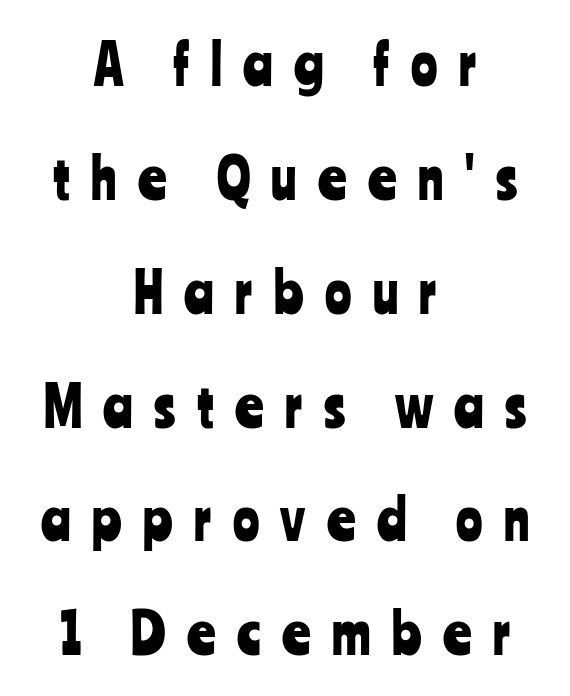
The image shows 55 px condensed sans-serif type, upright; set centered, loose line spacing (2.07x), unusually wide letter spacing (+0.39 em), not underlined; low stroke contrast and a medium x-height.
